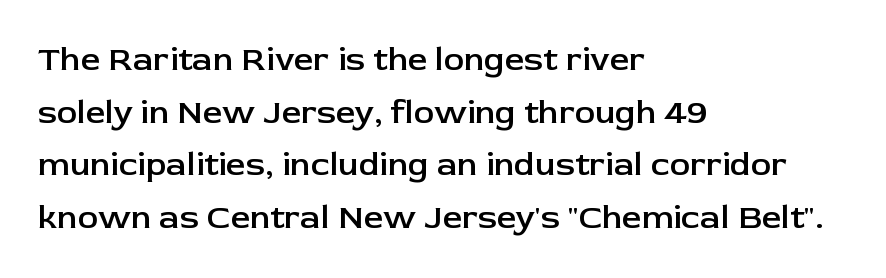
Varying glyph widths throughout — classic text-font behaviour. The glyphs in this specimen are sans serif. Designer's note — italics off, roman on. Typographic density is moderately raised because the face is semibold.
